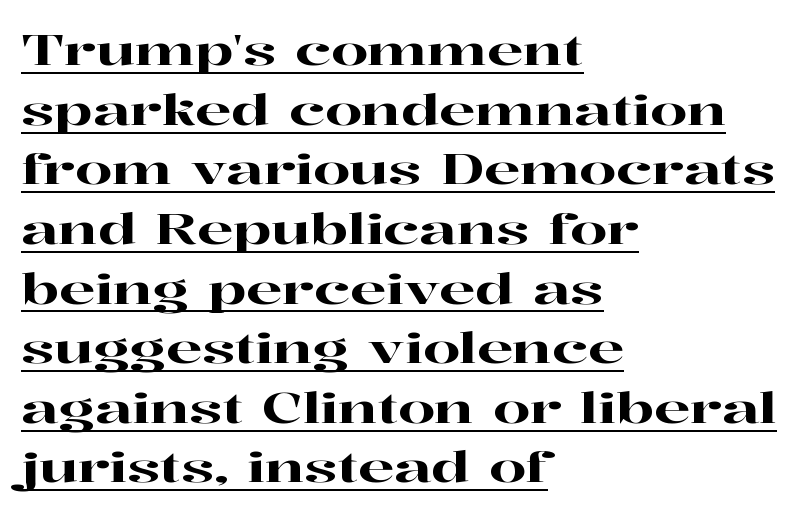
{"serif": "yes", "italic": "no", "width": "wide", "stroke_contrast": "high", "x_height": "medium", "monospaced": "no", "underline": "yes", "align": "left", "line_spacing": "normal", "line_spacing_ratio": 1.42, "letter_spacing": "normal", "letter_spacing_em": 0.0, "glyph_px": 42}
